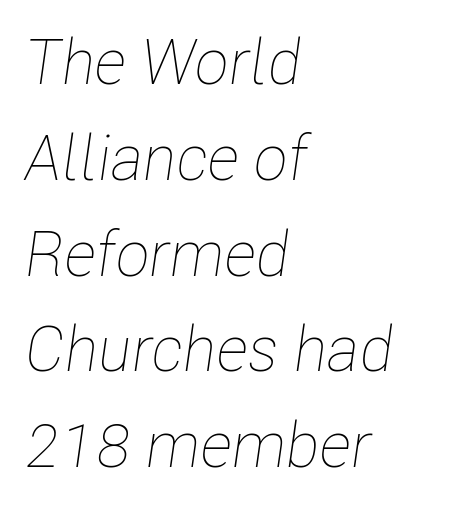
{"italic": "yes", "lean": "right", "slant_degrees": 8, "bold": "no", "weight": "thin", "width": "condensed", "stroke_contrast": "low", "x_height": "medium", "monospaced": "no", "underline": "no", "align": "left", "line_spacing": "normal", "line_spacing_ratio": 1.52, "letter_spacing": "normal", "letter_spacing_em": 0.0, "glyph_px": 63}
